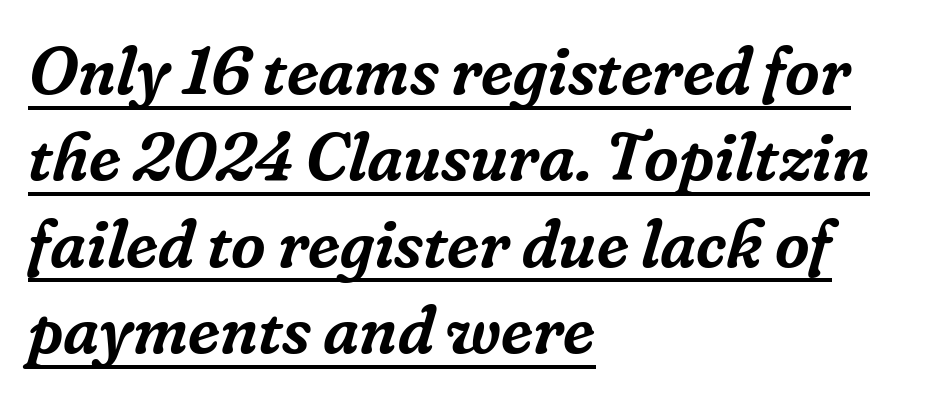
Compared with undecorated copy, this sample adds a rule below the words. The setting favours the left margin, as ordinary paragraphs usually do. Each letter keeps its own natural width here, so spacing adapts to shape. The leading is moderate, giving the passage an even texture. A typesetter would label this face a serif. Short note: letters normally spaced.
